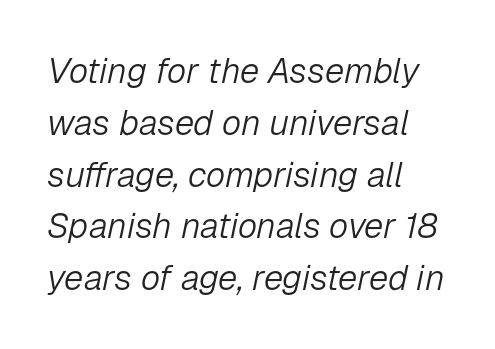
The image shows 35 px light type, italic (leaning right); set left-aligned, normal line spacing (1.48x), normal letter spacing, not underlined; low stroke contrast and a medium x-height.
